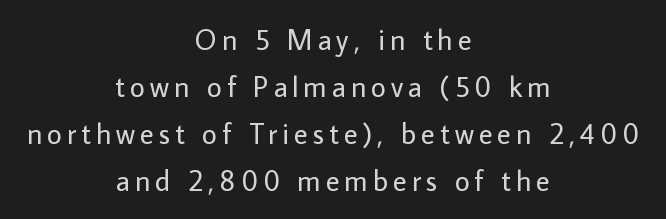
The type family on display is of the sans-serif kind. Bare-footed words on every line. The letters advance in unequal steps, a hallmark of proportional type. Heaviness? Minimal to ordinary, like unemphasized prose. The paragraph shown floats in the horizontal middle.
